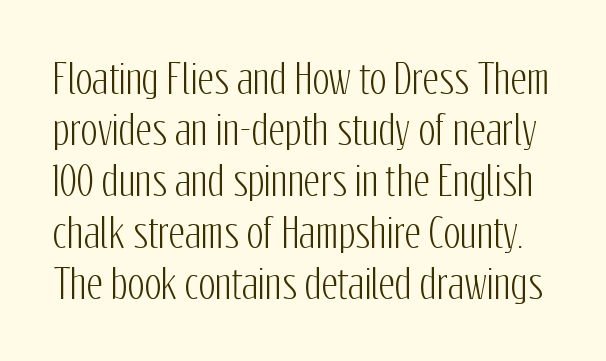
{"serif": "no", "italic": "no", "width": "condensed", "stroke_contrast": "low", "x_height": "medium", "monospaced": "no", "underline": "no", "line_spacing": "normal", "line_spacing_ratio": 1.28, "letter_spacing": "normal", "letter_spacing_em": 0.0, "glyph_px": 40}
